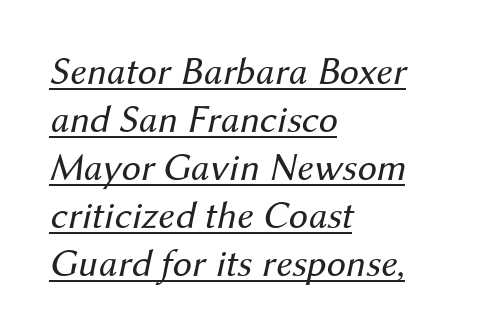
A typographer would call this underscored text. Is this a fixed-width face? No — the glyphs have proportional, varying widths. Tracking value appears to be zero — textbook default spacing. Style check: oblique. Compared with a typical body face, this is equally light or lighter still. Is the block centered? No — it sits flush against the left margin.
